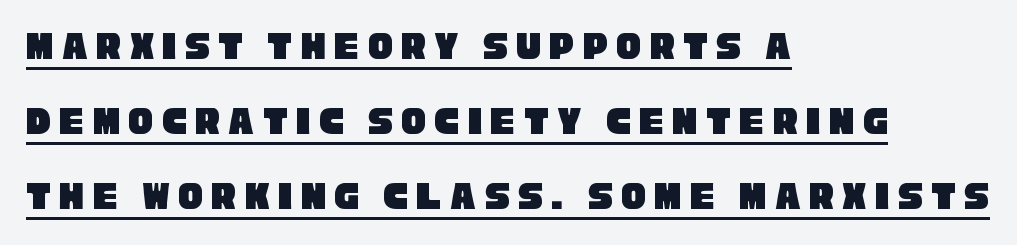
{"serif": "no", "width": "condensed", "stroke_contrast": "low", "x_height": "large", "monospaced": "no", "underline": "yes", "align": "left", "line_spacing_ratio": 1.83, "letter_spacing": "wide", "letter_spacing_em": 0.2, "glyph_px": 41}
